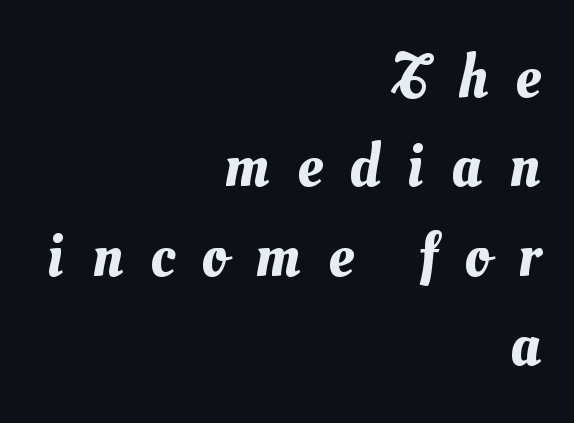
Q: Is the text underlined? A: No.
Q: How is the paragraph aligned? A: Right-aligned.
Q: Is the spacing between letters normal or unusually wide? A: Unusually wide.
Q: Is the spacing between lines tight, normal or loose? A: Normal.
Q: Width (condensed, normal, or wide)? A: Normal.
Q: Stroke contrast? A: Medium.
Q: x-height? A: Small.
Q: Monospaced? A: No.
